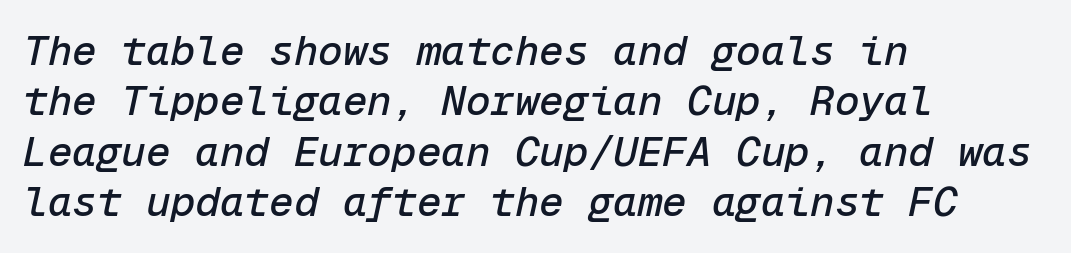
Do the characters align in a grid? Yes, the font is monospaced. The typesetter chose a ragged-right arrangement here. This rendering leaves character spacing at its baseline value. Every character sits at an angle, as italics do.
